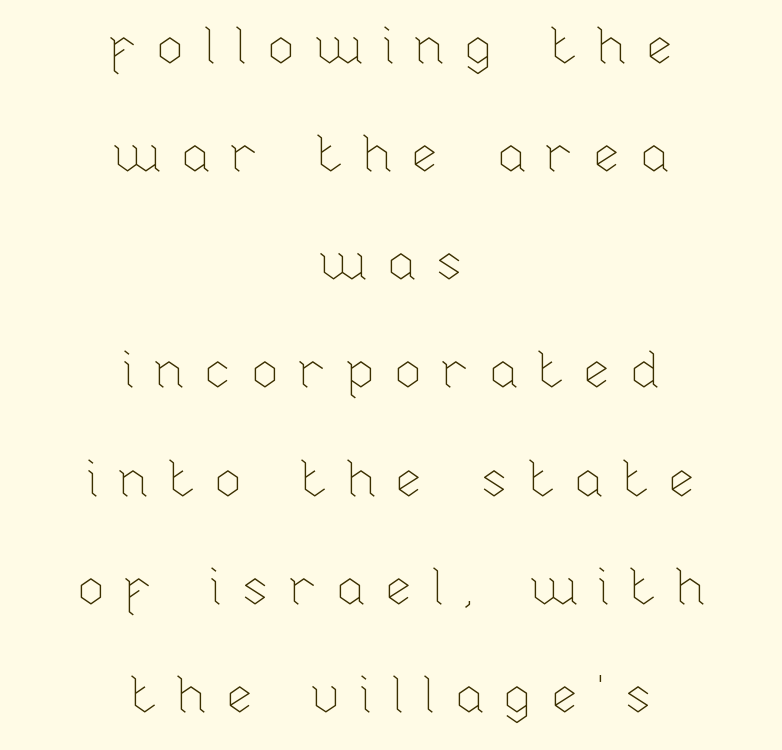
Q: Is the text bold? A: No.
Q: Is the text italic (slanted)? A: No, it is upright.
Q: Is the text underlined? A: No.
Q: How is the paragraph aligned? A: Centered.
Q: Is the spacing between letters normal or unusually wide? A: Unusually wide.
Q: Is the spacing between lines tight, normal or loose? A: Loose.
Q: Width (condensed, normal, or wide)? A: Normal.
Q: Stroke contrast? A: Low.
Q: x-height? A: Medium.
Q: Monospaced? A: No.
